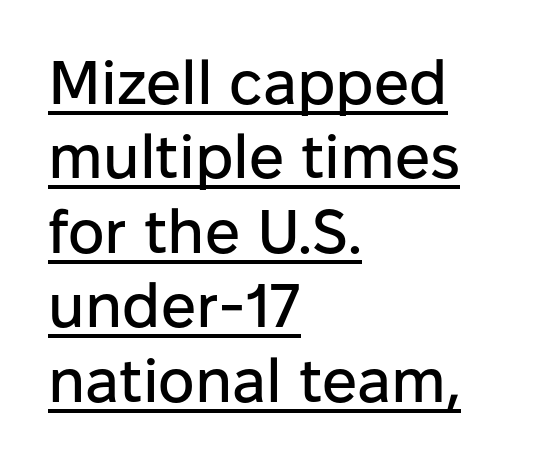
Q: Is the text italic (slanted)? A: No, it is upright.
Q: Is the typeface a serif or a sans-serif typeface? A: Sans-serif.
Q: Is the text underlined? A: Yes.
Q: How is the paragraph aligned? A: Left-aligned.
Q: Is the spacing between letters normal or unusually wide? A: Normal.
Q: Width (condensed, normal, or wide)? A: Normal.
Q: Stroke contrast? A: Low.
Q: x-height? A: Medium.
Q: Monospaced? A: No.
